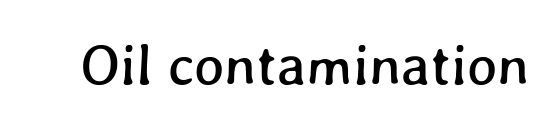
{"width": "normal", "stroke_contrast": "low", "x_height": "medium", "monospaced": "no", "underline": "no", "letter_spacing": "normal", "letter_spacing_em": 0.0, "glyph_px": 57}
